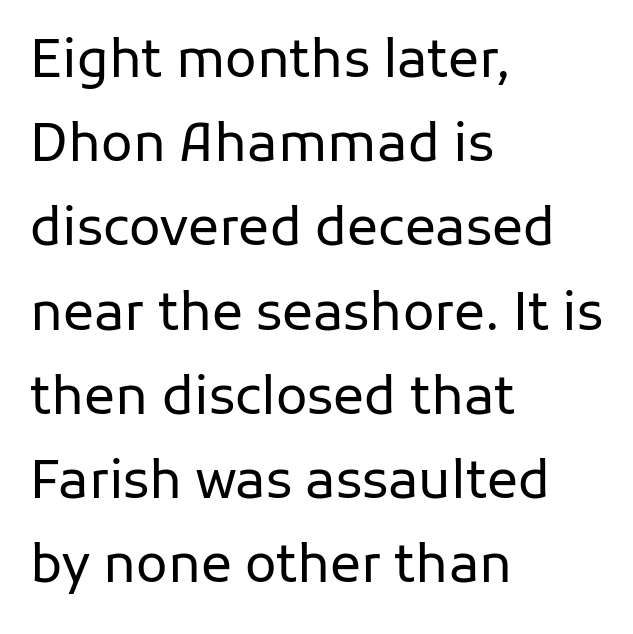
The image shows 52 px regular-weight sans-serif type, upright; set left-aligned, normal line spacing (1.62x), normal letter spacing, not underlined; low stroke contrast and a medium x-height.
